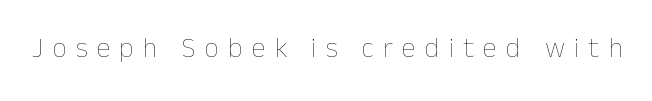
Q: Is the text bold? A: No.
Q: Is the text italic (slanted)? A: No, it is upright.
Q: Is the text underlined? A: No.
Q: Is the spacing between letters normal or unusually wide? A: Unusually wide.
Q: Width (condensed, normal, or wide)? A: Normal.
Q: Stroke contrast? A: Low.
Q: x-height? A: Medium.
Q: Monospaced? A: No.
